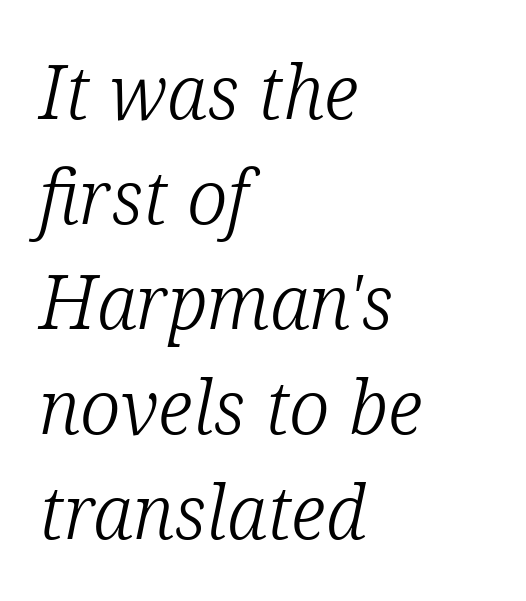
The image shows 74 px light serif type, italic (leaning right); set left-aligned, normal line spacing (1.42x), normal letter spacing, not underlined; low stroke contrast and a medium x-height.
